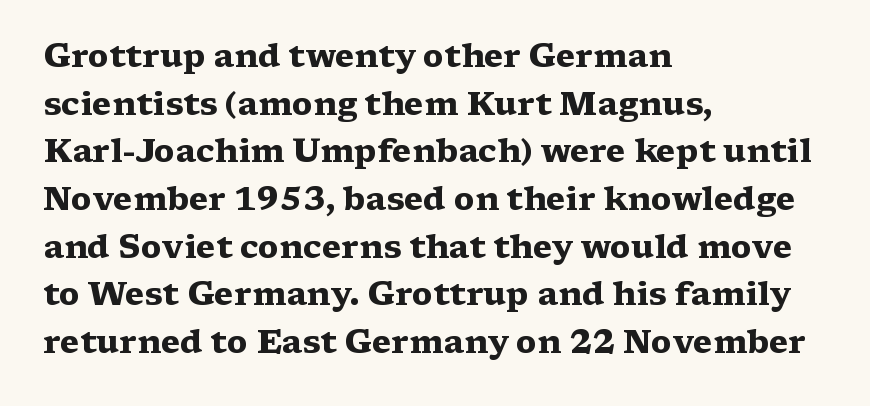
The image shows 32 px heavy, wide serif type, upright; set left-aligned, normal line spacing (1.49x), normal letter spacing, not underlined; medium stroke contrast and a medium x-height.
